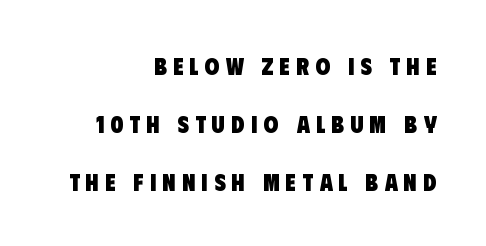
This block would shrink considerably if given ordinary leading; it's expanded now. Each row of text sits above clean, open space. Short and long lines alike share a common ending point at right. Tracking here is generous; glyphs stand well apart from one another.
